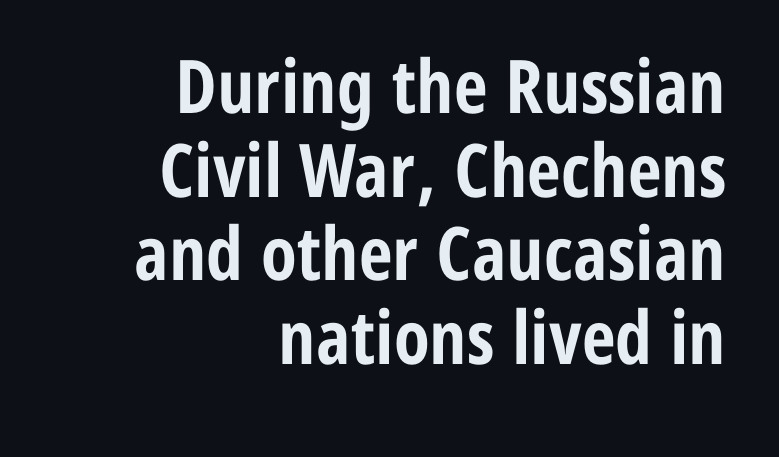
The image shows 74 px bold, condensed sans-serif type, upright; set right-aligned, tight line spacing (1.13x), normal letter spacing, not underlined; low stroke contrast and a medium x-height.
